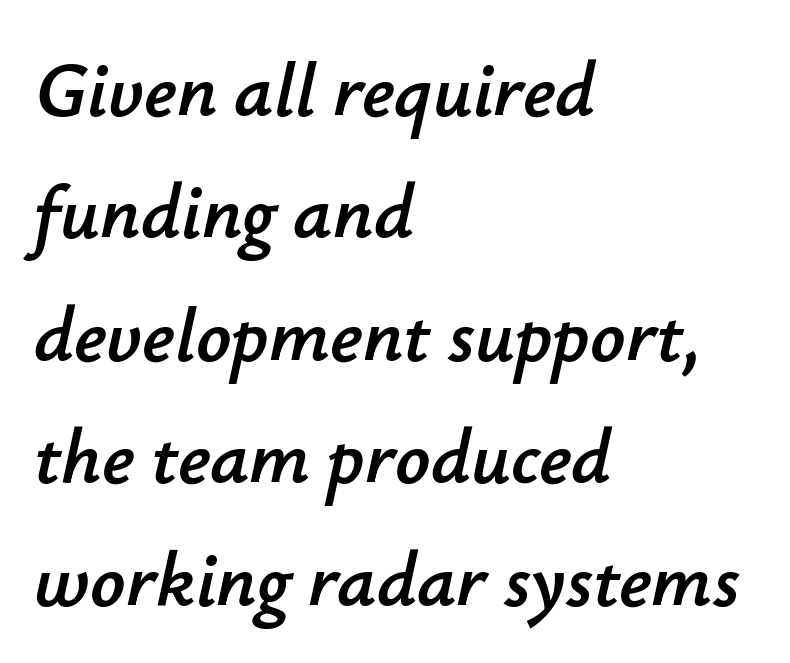
Q: Is the text italic (slanted)? A: Yes, it leans right by about 12 degrees.
Q: Is the text underlined? A: No.
Q: How is the paragraph aligned? A: Left-aligned.
Q: Is the spacing between letters normal or unusually wide? A: Normal.
Q: Is the spacing between lines tight, normal or loose? A: Normal.
Q: Width (condensed, normal, or wide)? A: Normal.
Q: Stroke contrast? A: Low.
Q: x-height? A: Small.
Q: Monospaced? A: No.
